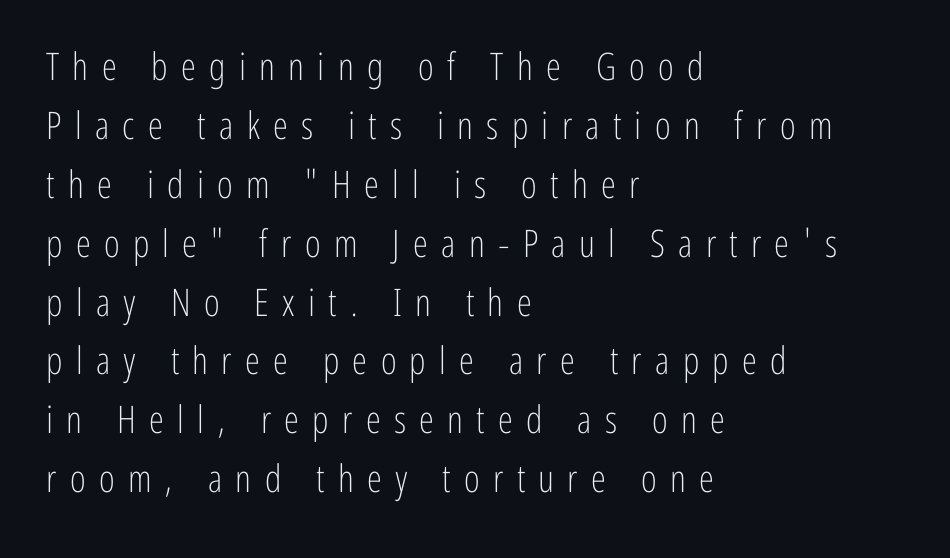
The paragraph has a hard left edge and a soft right edge. It's the straight-up-and-down kind of type. The typeface has the unassuming heft of standard copy or less. Spacing verdict: proportional, widths tailored to each character.
